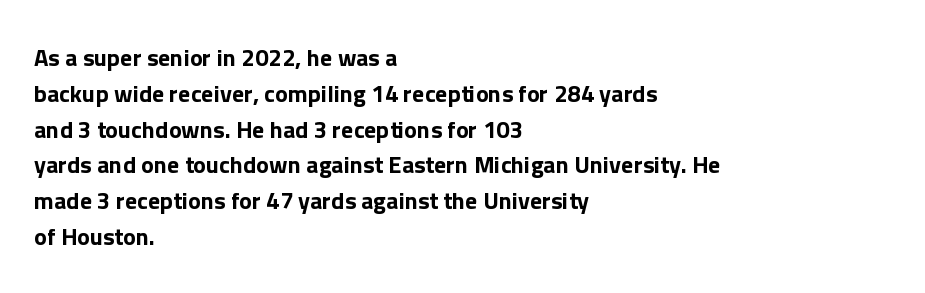
The image shows 24 px text type, upright; set left-aligned, normal line spacing (1.49x), normal letter spacing, not underlined.
